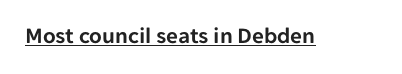
{"italic": "no", "underline": "yes", "letter_spacing": "normal", "letter_spacing_em": 0.0, "glyph_px": 23}
